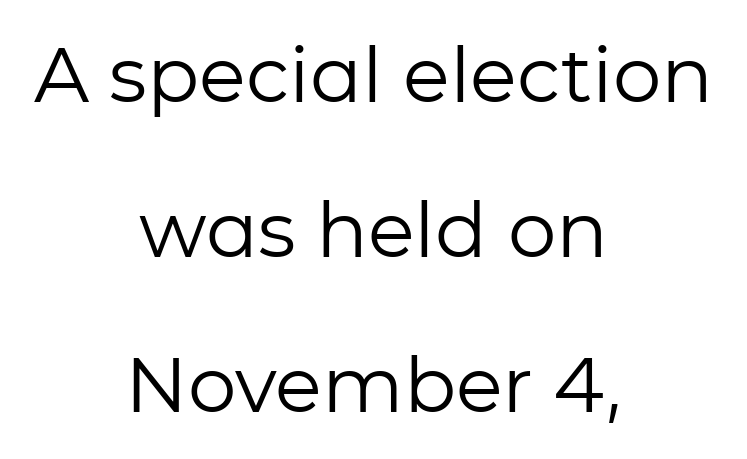
The image shows 77 px regular-weight sans-serif type, upright; set centered, loose line spacing (2.01x), normal letter spacing, not underlined; low stroke contrast and a medium x-height.
